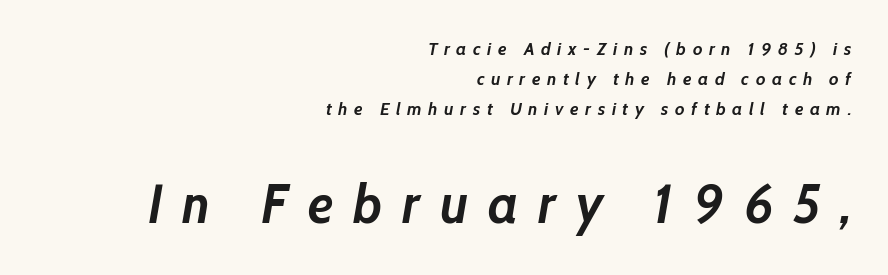
Emphasis by weight is at full strength: bold. Bare-footed words on every line. Is this a fixed-width face? No — the glyphs have proportional, varying widths. An italicized treatment has been applied to the whole sample.
